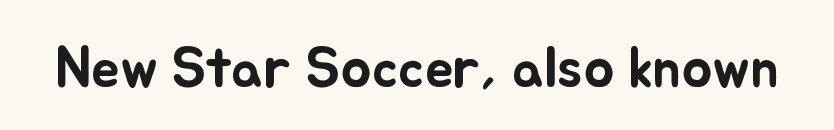
{"italic": "no", "width": "normal", "stroke_contrast": "low", "x_height": "small", "monospaced": "no", "underline": "no", "letter_spacing": "normal", "letter_spacing_em": 0.0, "glyph_px": 57}
